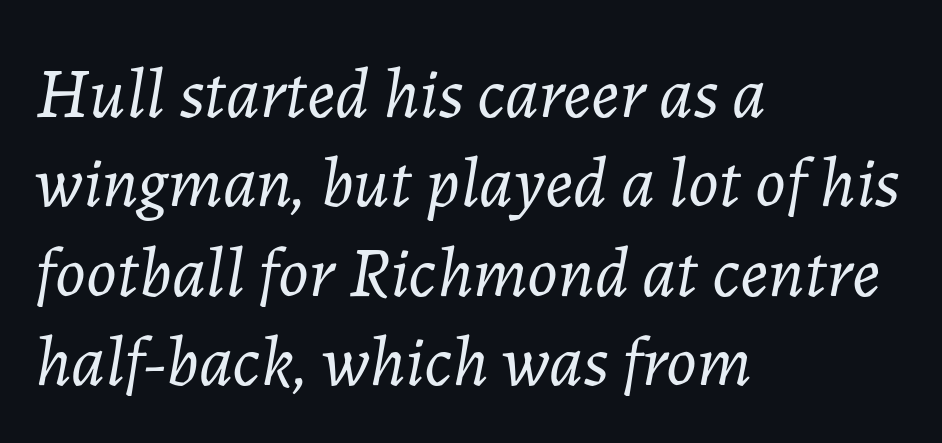
Between one letter and the next there's only the usual sliver of space. The typeface has the unassuming heft of standard copy or less. The paragraph has a hard left edge and a soft right edge. You could not count columns in this text — the font is proportionally spaced. Plain, unruled lines of type. A typesetter would mark this as italic.
